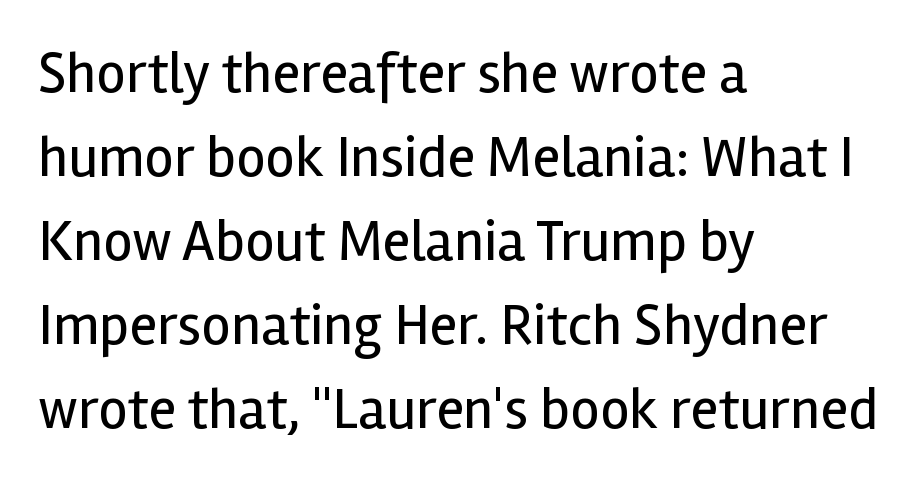
{"serif": "no", "italic": "no", "bold": "no", "weight": "regular", "width": "normal", "x_height": "medium", "monospaced": "no", "underline": "no", "align": "left", "line_spacing": "normal", "line_spacing_ratio": 1.45, "letter_spacing": "normal", "letter_spacing_em": 0.0, "glyph_px": 58}
